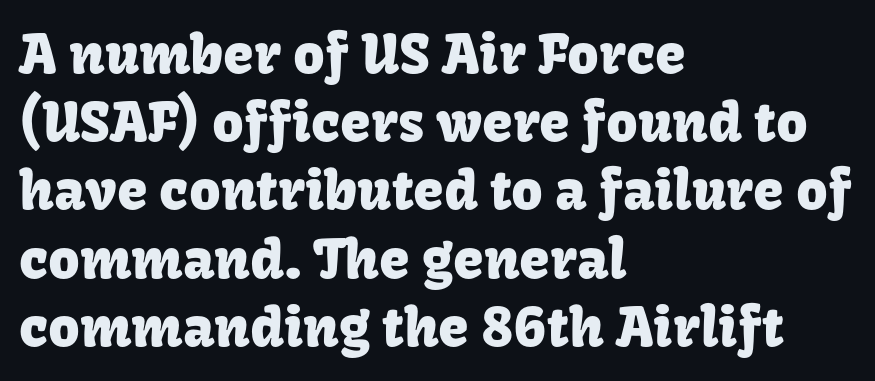
The image shows 55 px sans-serif type, upright; set left-aligned, line spacing 1.24x, normal letter spacing, not underlined; low stroke contrast and a medium x-height.
